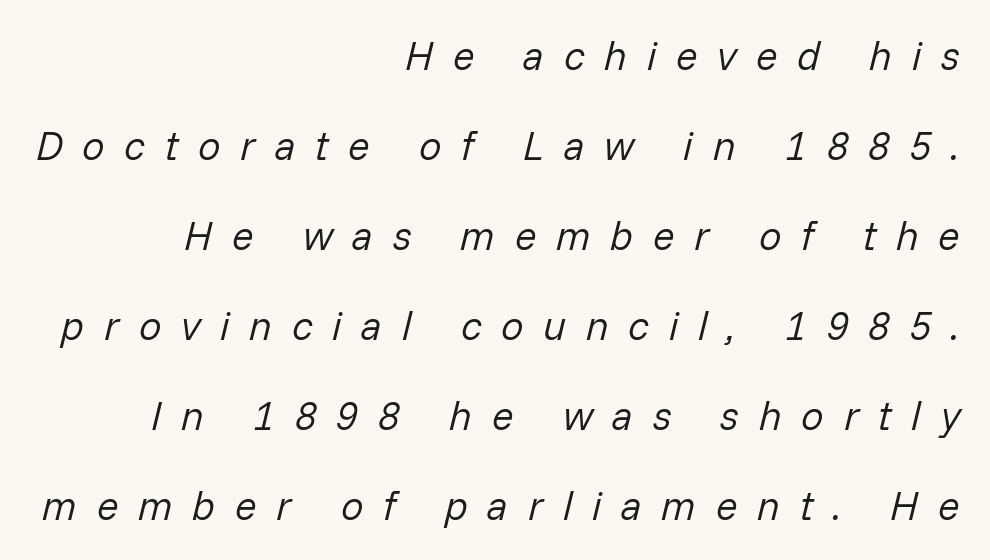
The image shows 40 px regular-weight type, italic (leaning right); set right-aligned, loose line spacing (2.25x), unusually wide letter spacing (+0.49 em), not underlined; low stroke contrast and a medium x-height.
